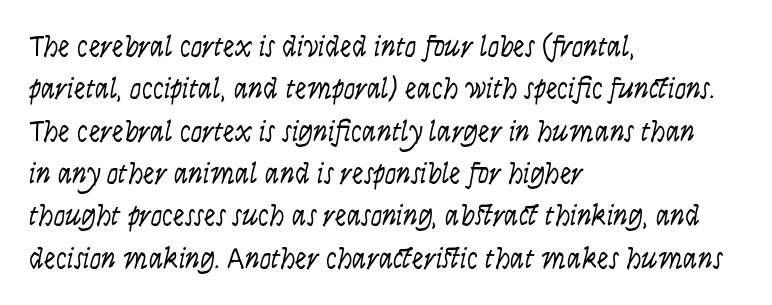
The image shows 29 px light, condensed sans-serif type; set left-aligned, normal line spacing (1.46x), normal letter spacing, not underlined; low stroke contrast and a large x-height.
